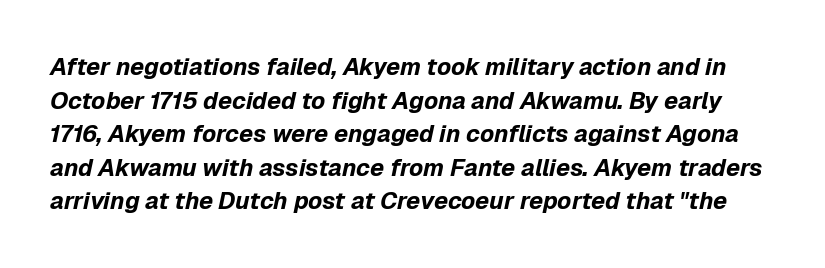
Q: Is the text bold? A: Yes.
Q: Is the text italic (slanted)? A: Yes, it leans right by about 12 degrees.
Q: Is the text underlined? A: No.
Q: Is the spacing between letters normal or unusually wide? A: Normal.
Q: Is the spacing between lines tight, normal or loose? A: Normal.
